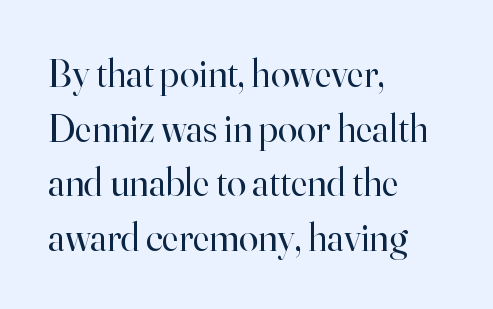
The image shows 39 px regular-weight serif type, upright; set left-aligned, normal line spacing (1.4x), normal letter spacing, not underlined; high stroke contrast and a small x-height.
